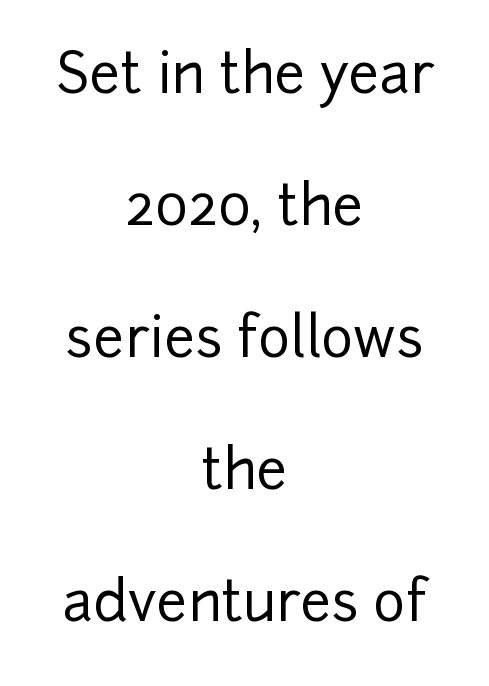
The image shows 55 px sans-serif type, upright; set centered, loose line spacing (2.4x), normal letter spacing, not underlined; low stroke contrast and a medium x-height.
